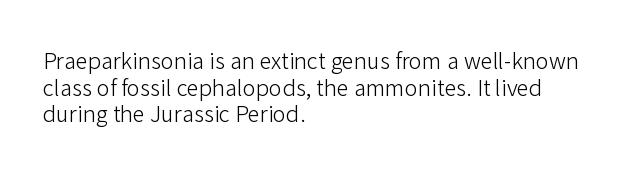
{"italic": "no", "bold": "no", "underline": "no", "align": "left", "line_spacing_ratio": 1.21, "letter_spacing": "normal", "letter_spacing_em": 0.0, "glyph_px": 22}
